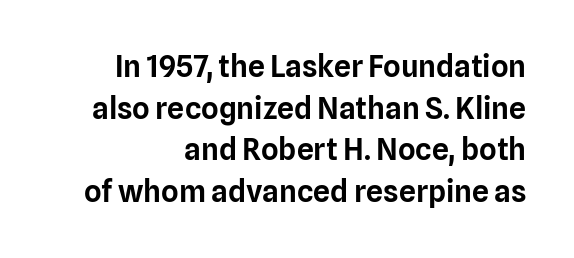
How are the letters spaced? Ordinarily, with no added tracking. Stroke terminals: plain, sans-serif. The rendering uses natural spacing where letterforms have individual widths. Italic? Not at all — the glyphs are vertical. What's the leading like? Ordinary, nothing unusual. Each row of text sits above clean, open space.
